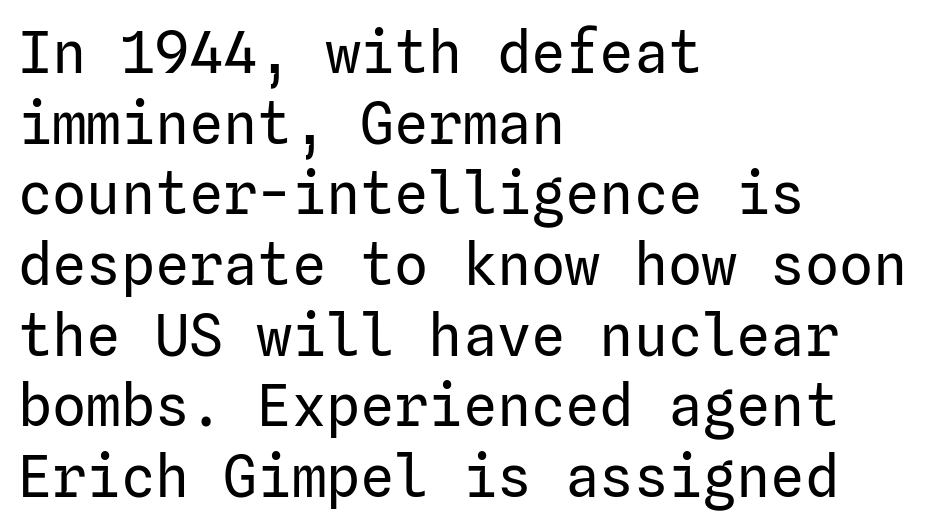
{"serif": "no", "italic": "no", "bold": "no", "weight": "regular", "width": "normal", "stroke_contrast": "low", "x_height": "medium", "underline": "no", "align": "left", "line_spacing_ratio": 1.24, "letter_spacing": "normal", "letter_spacing_em": 0.0, "glyph_px": 57}
